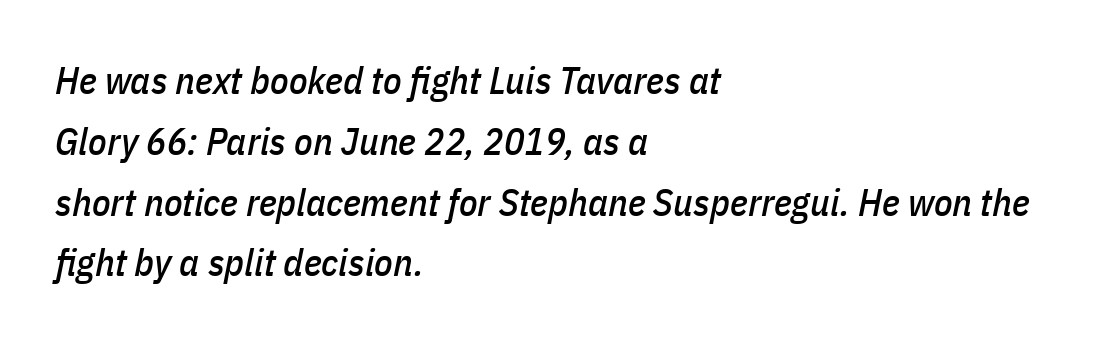
A typesetter would call this proportional, since set widths differ per character. Is there much room between lines? A standard amount, neither cramped nor airy. Left-aligned paragraph, ragged on the right. The text carries the slant typical of an italic or oblique font. Quick note: underline off.
